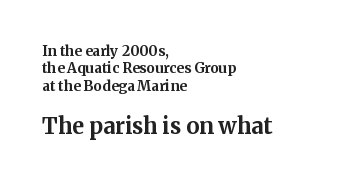
These lines carry a lot of weight — the face is fully bold. Two sizes are in play, and the larger belongs to the second block. Notice how the passage keeps a crisp vertical edge on the left only. Ascenders rise straight up at ninety degrees. Characters follow at the spacing the type designer built in.
